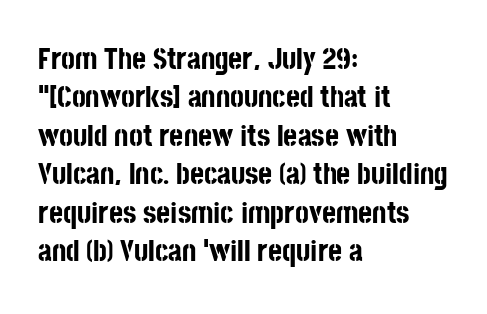
Q: Is the text bold? A: Yes.
Q: Is the text italic (slanted)? A: No, it is upright.
Q: Is the typeface a serif or a sans-serif typeface? A: Sans-serif.
Q: Is the text underlined? A: No.
Q: How is the paragraph aligned? A: Left-aligned.
Q: Is the spacing between letters normal or unusually wide? A: Normal.
Q: Is the spacing between lines tight, normal or loose? A: Normal.
Q: Width (condensed, normal, or wide)? A: Condensed.
Q: Stroke contrast? A: Low.
Q: x-height? A: Large.
Q: Monospaced? A: No.
